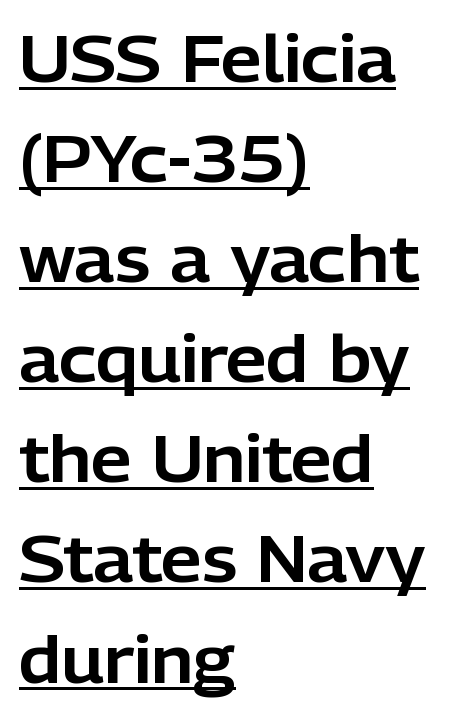
The image shows 65 px sans-serif type, upright; set left-aligned, normal line spacing (1.54x), normal letter spacing, underlined; low stroke contrast and a medium x-height.
